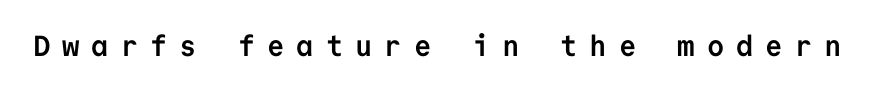
A roman cut, with each character standing at attention. This rendering employs a face without finishing strokes, i.e., a sans-serif. As a designer I'd log this as weight 700, bold. This sample has the even, mechanical cadence of fixed-width lettering. Each word looks stretched out because of the extra space between its letters.
